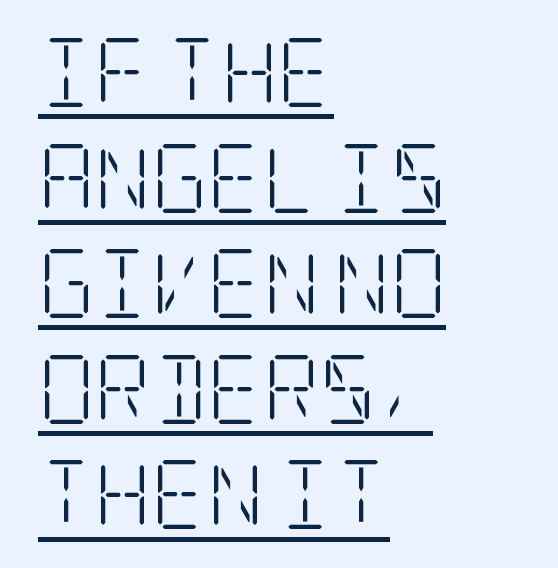
Caption: lettering with a line underneath. Every stem runs plumb, perpendicular to the baseline. Horizontal bands of white between lines are of average thickness. Typeset ragged right — the left edge is the straight one. This rendering leaves character spacing at its baseline value.
